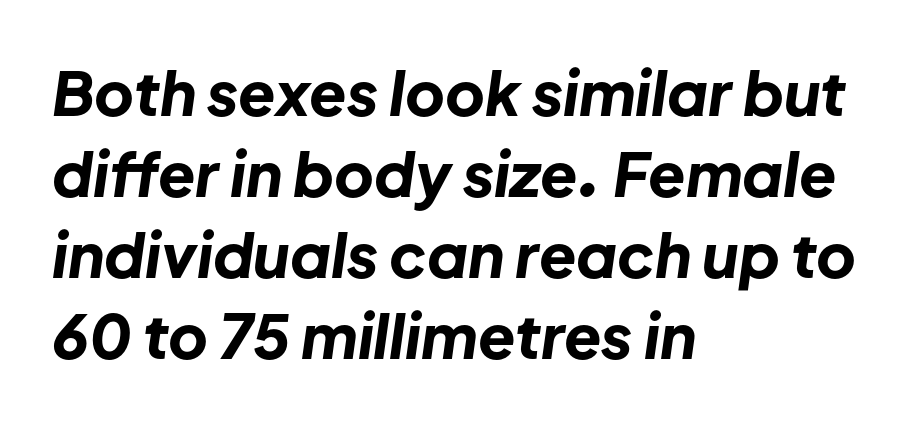
Q: Is the text bold? A: Yes.
Q: Is the text italic (slanted)? A: Yes, it leans right by about 8 degrees.
Q: Is the text underlined? A: No.
Q: How is the paragraph aligned? A: Left-aligned.
Q: Is the spacing between letters normal or unusually wide? A: Normal.
Q: Is the spacing between lines tight, normal or loose? A: Normal.
Q: Width (condensed, normal, or wide)? A: Normal.
Q: Stroke contrast? A: Low.
Q: x-height? A: Medium.
Q: Monospaced? A: No.
